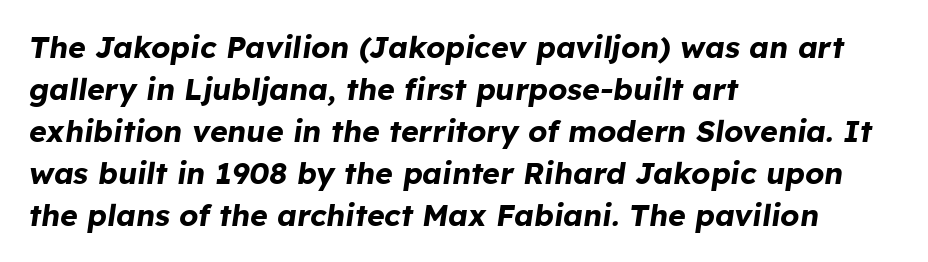
Italic? Definitely — the glyphs are oblique. The passage is arranged the way most books set body copy — flush left. Think of a printed novel: that variable character pitch is what you see here. A clean baseline with only descenders dipping below it. Heavy-handed strokes throughout: this text is bold. Leading: standard.
